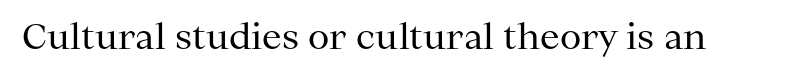
Letters have the restrained weight of plain body copy at most. Bare-footed words on every line. Standard letterfit; no display-style spreading of the glyphs. Do the characters align in a grid? No, the font is proportional. If you drew a line through each stem, it would be perfectly vertical. Serifs: yes, visible at the terminals of the letterforms.
